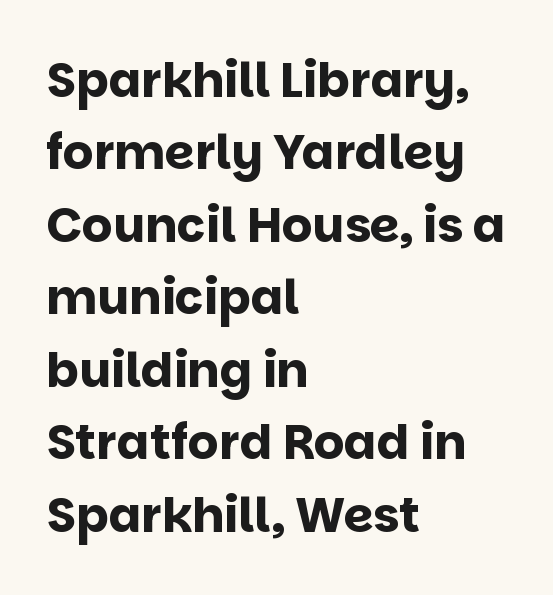
Q: Is the text bold? A: Yes.
Q: Is the text italic (slanted)? A: No, it is upright.
Q: Is the typeface a serif or a sans-serif typeface? A: Sans-serif.
Q: Is the text underlined? A: No.
Q: How is the paragraph aligned? A: Left-aligned.
Q: Is the spacing between letters normal or unusually wide? A: Normal.
Q: Is the spacing between lines tight, normal or loose? A: Normal.
Q: Width (condensed, normal, or wide)? A: Normal.
Q: Stroke contrast? A: Low.
Q: x-height? A: Large.
Q: Monospaced? A: No.
